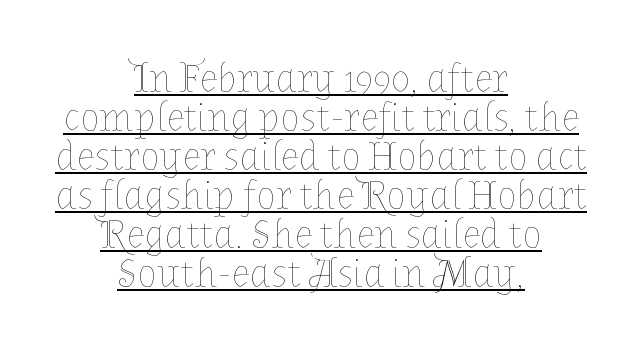
Spacing between characters is what you'd get straight out of the box. These lines huddle together more closely than default settings would place them. Descenders here cross a horizontal rule under the line. These glyphs show unthickened strokes, regular width or finer. Visually the block forms a symmetrical silhouette, jagged on both flanks.
